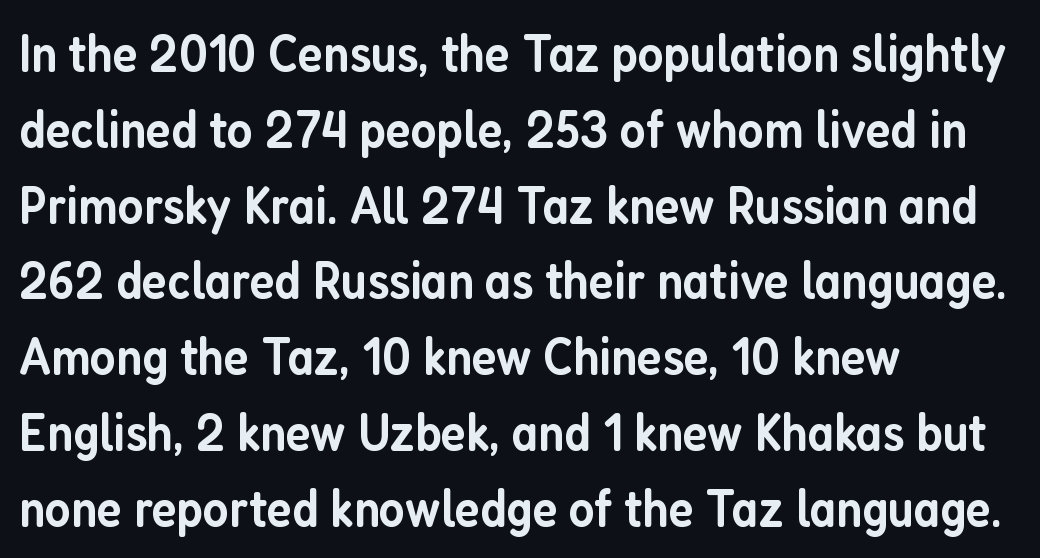
Italic: no, the glyphs are upright roman. This is moderately heavy type, rendered in semibold. Check where the strokes stop: nothing finishes them off — pure sans. Looks like regular typesetting: each glyph gets only the width it needs.
